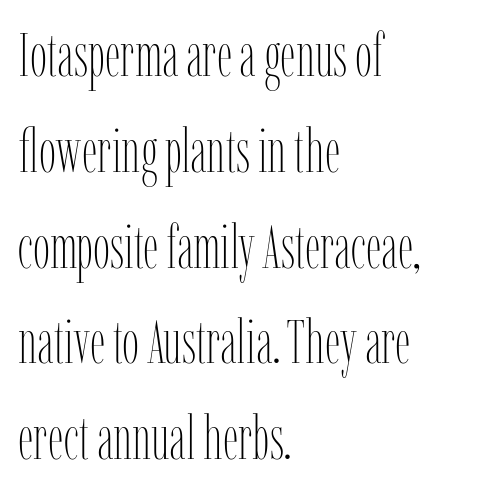
The image shows 61 px thin, condensed type, upright; set left-aligned, normal line spacing (1.57x), normal letter spacing, not underlined; low stroke contrast and a medium x-height.
